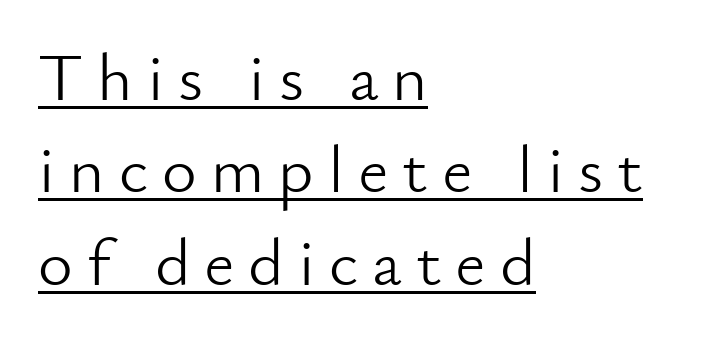
The image shows 67 px light sans-serif type, upright; set left-aligned, normal line spacing (1.38x), unusually wide letter spacing (+0.21 em), underlined; low stroke contrast and a small x-height.
